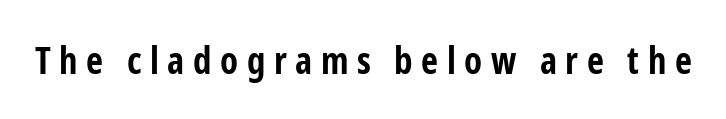
{"serif": "no", "italic": "no", "bold": "yes", "weight": "bold", "width": "condensed", "stroke_contrast": "low", "x_height": "medium", "monospaced": "no", "underline": "no", "letter_spacing": "wide", "letter_spacing_em": 0.23, "glyph_px": 37}
